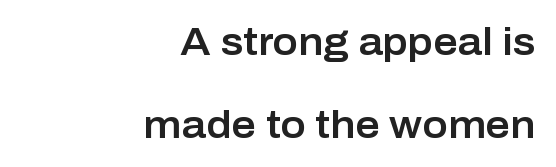
The image shows 38 px sans-serif type, upright; set right-aligned, loose line spacing (2.18x), normal letter spacing, not underlined; low stroke contrast and a medium x-height.
